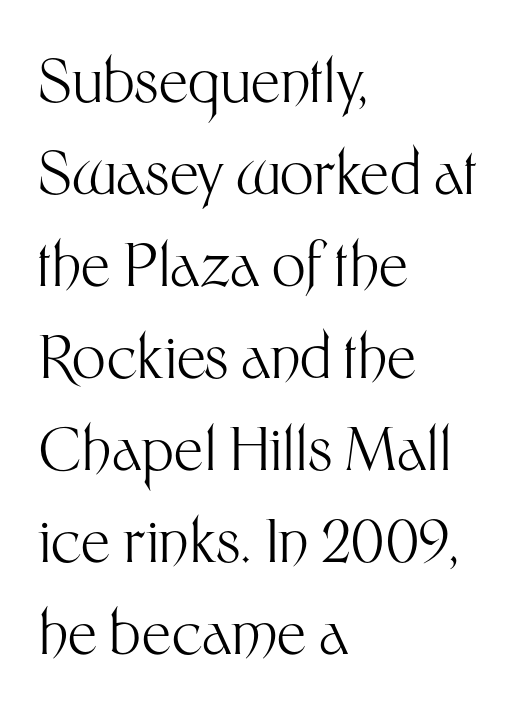
A student would call this left alignment; a typographer would say flush left, rag right. Vertical stems look standard width or narrower in stroke. The rendering uses natural spacing where letterforms have individual widths. Unmarked baselines from the first word to the last. Examine the stroke ends and you'll find no serifs.
